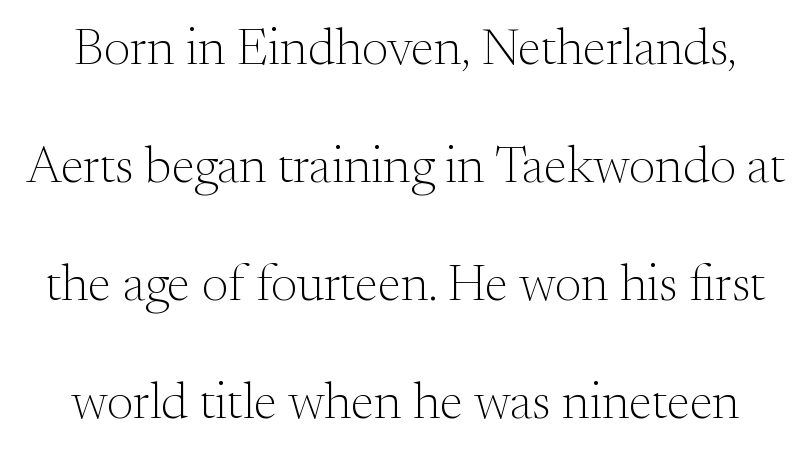
The image shows 52 px light serif type, upright; set loose line spacing (2.27x), normal letter spacing, not underlined; medium stroke contrast and a small x-height.
